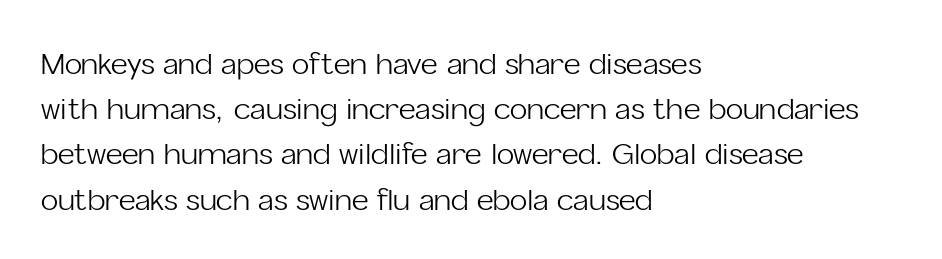
If you measured baseline to baseline, you'd find a middling distance. Looks like regular typesetting: each glyph gets only the width it needs. The foot of each line stays bare and open. A roman cut, with each character standing at attention. Typeset ragged right — the left edge is the straight one. No chunkiness to these letters — they're not bold.
